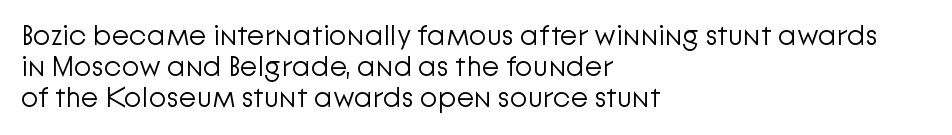
Nobody drew a line under any word here. If you drew a ruler down the left edge, every line would touch it. Regarding serifs, this sample does without them. The gaps between neighbouring characters are ordinary and unremarkable.
